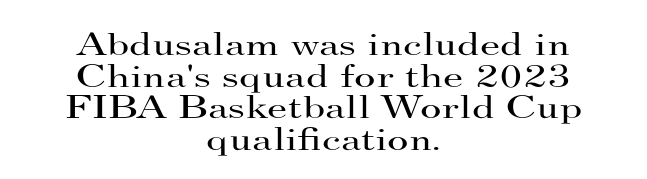
{"serif": "yes", "italic": "no", "bold": "no", "weight": "regular", "width": "wide", "stroke_contrast": "high", "x_height": "small", "monospaced": "no", "underline": "no", "align": "center", "line_spacing": "tight", "line_spacing_ratio": 0.96, "letter_spacing": "normal", "letter_spacing_em": 0.0, "glyph_px": 33}
